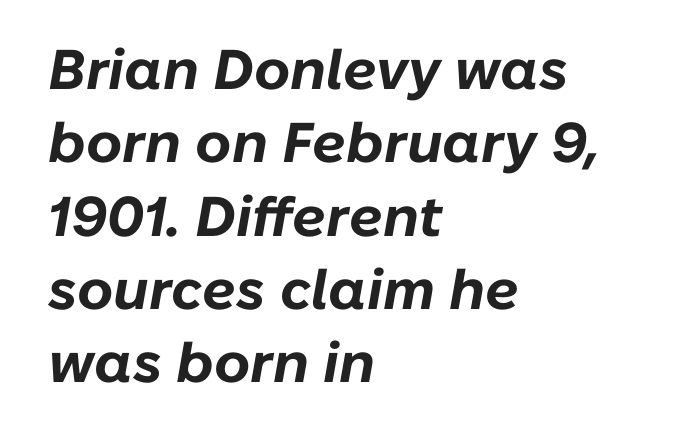
The image shows 56 px bold type, italic (leaning right); set left-aligned, normal line spacing (1.31x), normal letter spacing, not underlined; low stroke contrast and a medium x-height.
